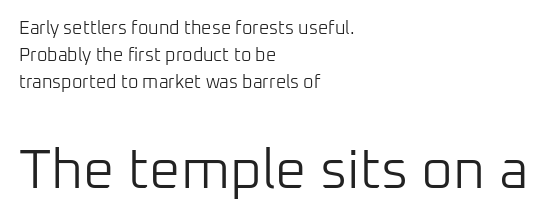
The passage shown is typed in a proportional face where columns would drift. Compare the two chunks: the lower has the greater cap height. Counters stay open thanks to moderate or lighter strokes. Does the type have serifs? No, each stem ends abruptly.
